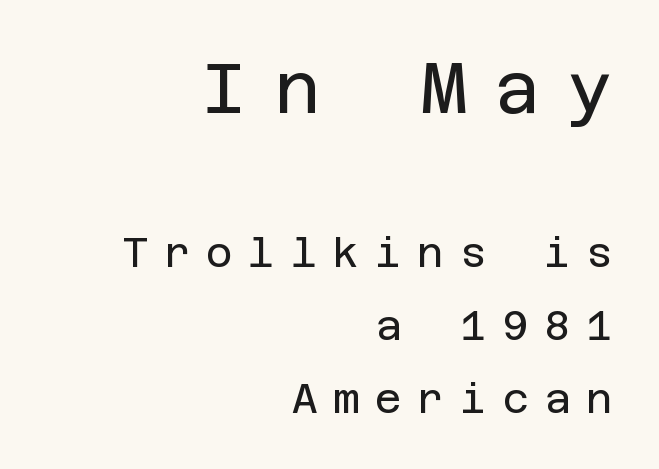
{"serif": "no", "italic": "no", "bold": "no", "weight": "regular", "width": "normal", "stroke_contrast": "low", "x_height": "large", "underline": "no", "align": "right", "line_spacing_ratio": 1.77, "letter_spacing": "wide", "letter_spacing_em": 0.38, "larger_block": "first", "size_ratio": 1.73, "glyph_px": 71}
